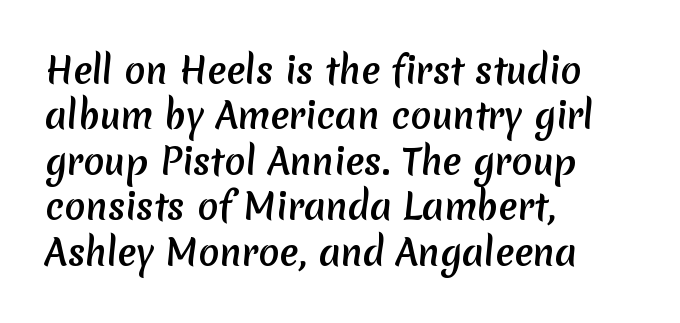
Q: Is the text bold? A: Yes.
Q: Is the typeface a serif or a sans-serif typeface? A: Sans-serif.
Q: Is the text underlined? A: No.
Q: How is the paragraph aligned? A: Left-aligned.
Q: Is the spacing between letters normal or unusually wide? A: Normal.
Q: Is the spacing between lines tight, normal or loose? A: Normal.
Q: Width (condensed, normal, or wide)? A: Normal.
Q: Stroke contrast? A: Low.
Q: x-height? A: Medium.
Q: Monospaced? A: No.
